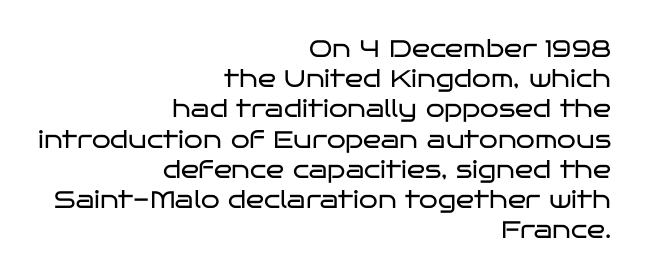
The image shows 24 px text type, upright; set right-aligned, normal line spacing (1.26x), normal letter spacing, not underlined.
